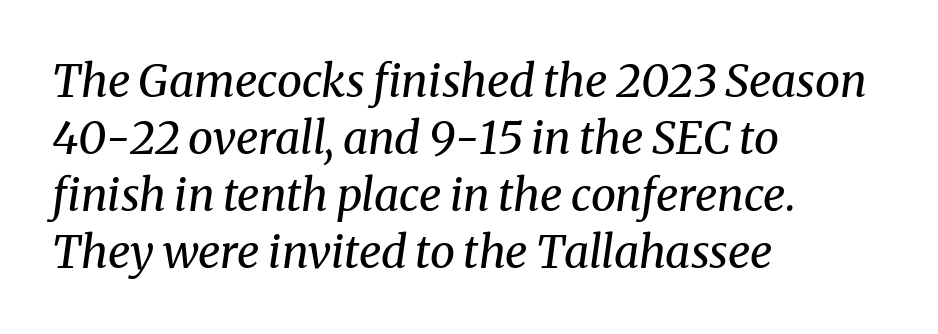
{"serif": "yes", "italic": "yes", "lean": "right", "slant_degrees": 8, "bold": "no", "weight": "regular", "width": "normal", "stroke_contrast": "medium", "x_height": "medium", "monospaced": "no", "underline": "no", "align": "left", "line_spacing": "normal", "line_spacing_ratio": 1.27, "letter_spacing": "normal", "letter_spacing_em": 0.0, "glyph_px": 45}
